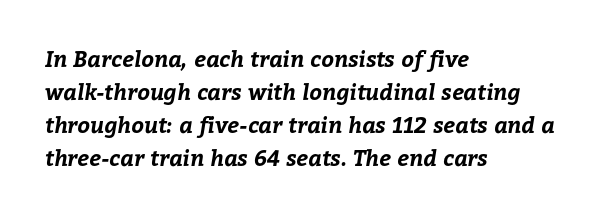
Q: Is the text bold? A: Yes.
Q: Is the text underlined? A: No.
Q: How is the paragraph aligned? A: Left-aligned.
Q: Is the spacing between letters normal or unusually wide? A: Normal.
Q: Is the spacing between lines tight, normal or loose? A: Normal.
